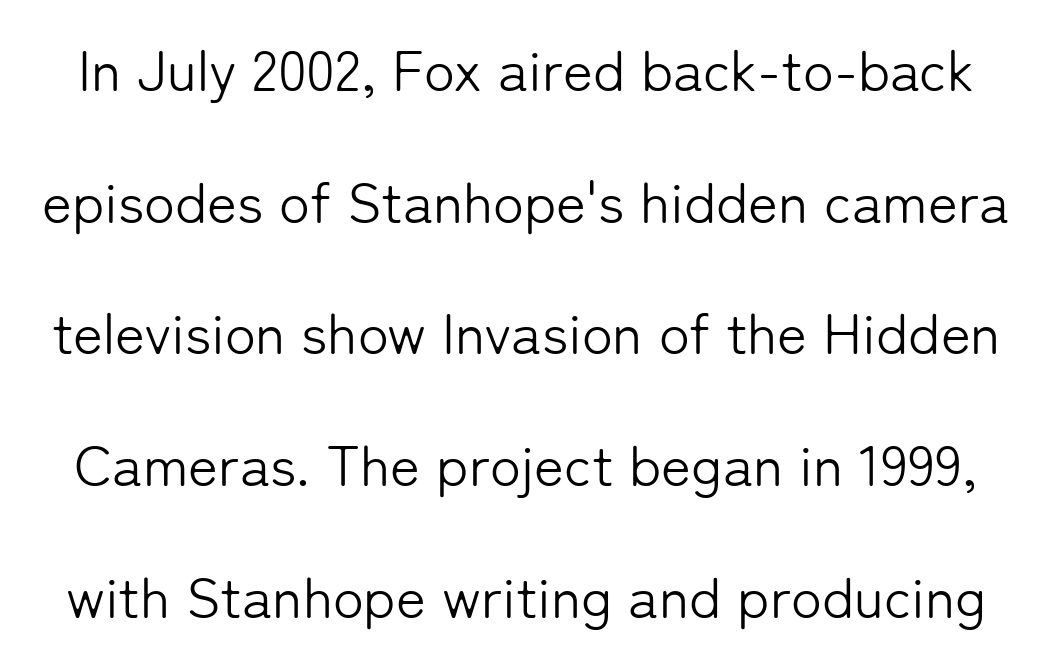
Q: Is the text bold? A: No.
Q: Is the text italic (slanted)? A: No, it is upright.
Q: Is the typeface a serif or a sans-serif typeface? A: Sans-serif.
Q: Is the text underlined? A: No.
Q: Is the spacing between letters normal or unusually wide? A: Normal.
Q: Is the spacing between lines tight, normal or loose? A: Loose.
Q: Width (condensed, normal, or wide)? A: Normal.
Q: Stroke contrast? A: Low.
Q: x-height? A: Medium.
Q: Monospaced? A: No.
